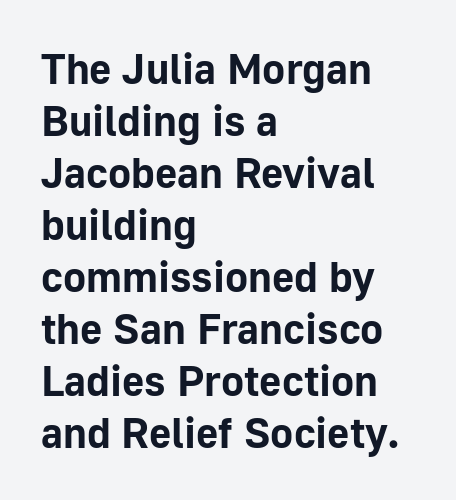
Type without underlining. A roman cut, with each character standing at attention. Grotesque or geometric, the face here clearly has no serifs. Casual observation: everything's shoved over to the left. Is the type bold? Yes — the strokes are clearly thick and heavy. You could not count columns in this text — the font is proportionally spaced.
